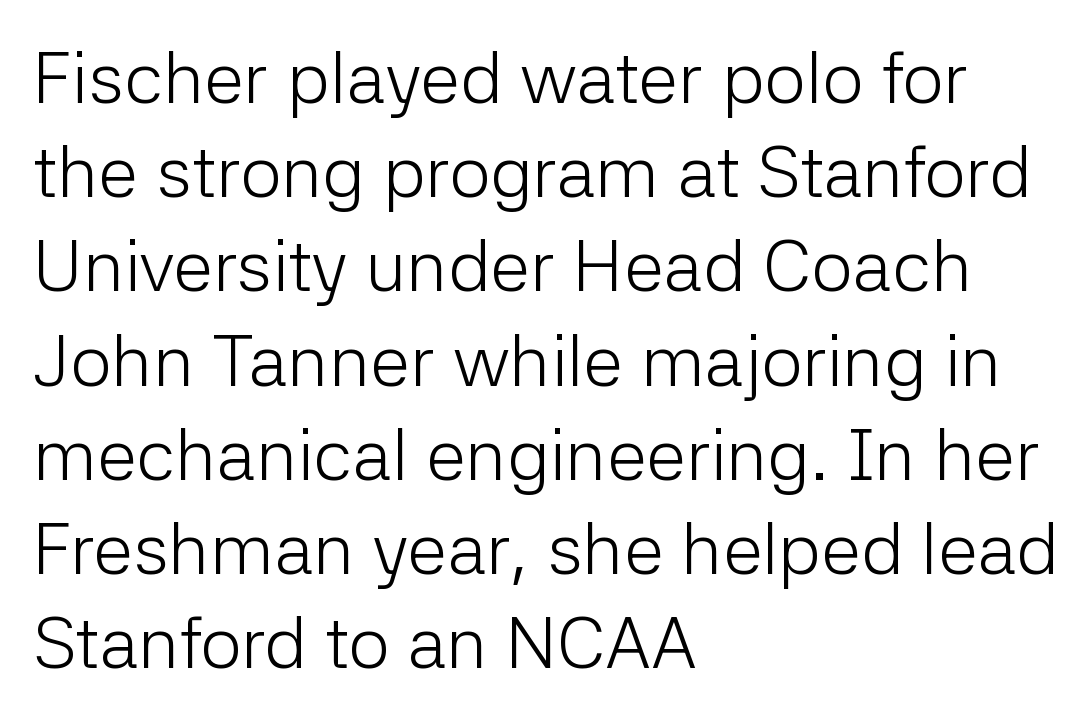
Q: Is the text bold? A: No.
Q: Is the text italic (slanted)? A: No, it is upright.
Q: Is the typeface a serif or a sans-serif typeface? A: Sans-serif.
Q: Is the text underlined? A: No.
Q: How is the paragraph aligned? A: Left-aligned.
Q: Is the spacing between letters normal or unusually wide? A: Normal.
Q: Is the spacing between lines tight, normal or loose? A: Normal.
Q: Width (condensed, normal, or wide)? A: Normal.
Q: Stroke contrast? A: Low.
Q: x-height? A: Medium.
Q: Monospaced? A: No.
